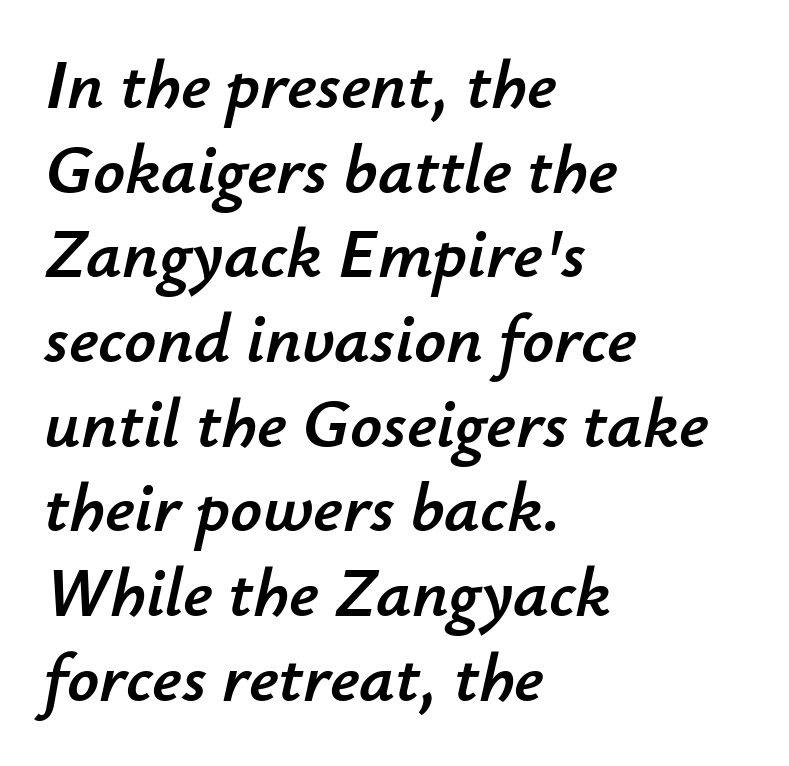
The image shows 70 px text type, italic (leaning right); set left-aligned, line spacing 1.21x, normal letter spacing, not underlined; low stroke contrast and a small x-height.
